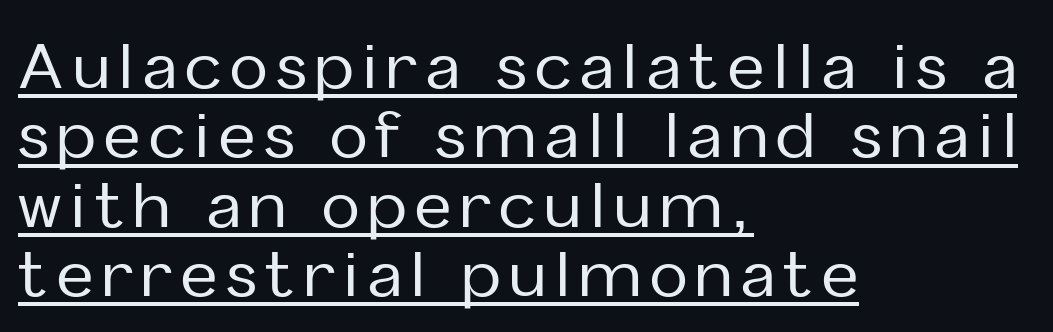
{"serif": "no", "italic": "no", "width": "normal", "stroke_contrast": "low", "x_height": "medium", "monospaced": "no", "underline": "yes", "align": "left", "line_spacing": "tight", "line_spacing_ratio": 1.1, "glyph_px": 63}
